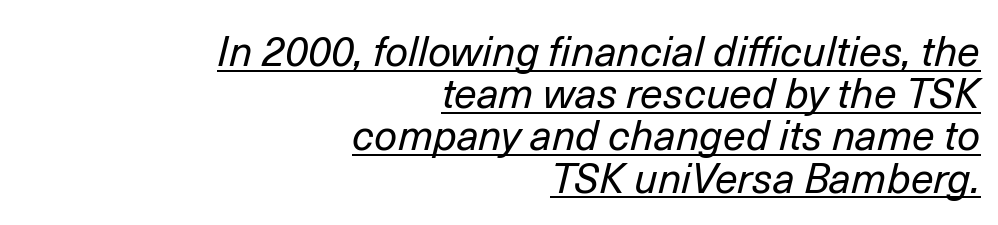
Q: Is the text bold? A: No.
Q: Is the text italic (slanted)? A: Yes, it leans right by about 14 degrees.
Q: Is the text underlined? A: Yes.
Q: How is the paragraph aligned? A: Right-aligned.
Q: Is the spacing between letters normal or unusually wide? A: Normal.
Q: Is the spacing between lines tight, normal or loose? A: Tight.
Q: Width (condensed, normal, or wide)? A: Normal.
Q: Stroke contrast? A: Low.
Q: x-height? A: Medium.
Q: Monospaced? A: No.
